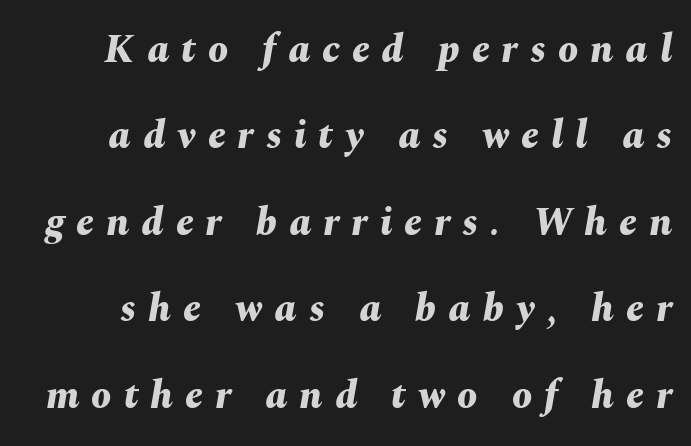
Q: Is the text bold? A: Yes.
Q: Is the text italic (slanted)? A: Yes, it leans right by about 10 degrees.
Q: Is the text underlined? A: No.
Q: Is the spacing between letters normal or unusually wide? A: Unusually wide.
Q: Is the spacing between lines tight, normal or loose? A: Loose.
Q: Width (condensed, normal, or wide)? A: Normal.
Q: Stroke contrast? A: Medium.
Q: x-height? A: Medium.
Q: Monospaced? A: No.
